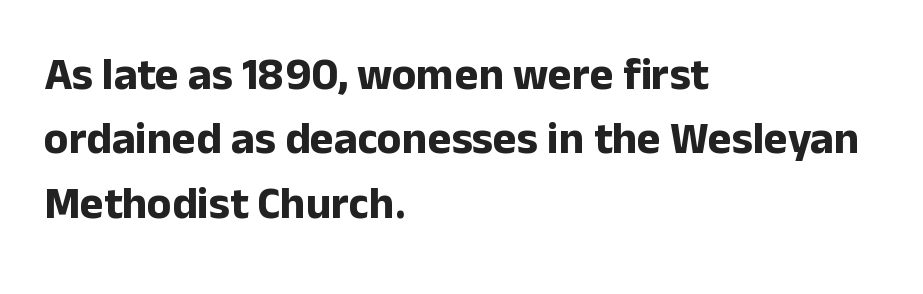
{"serif": "no", "italic": "no", "bold": "yes", "weight": "bold", "width": "normal", "stroke_contrast": "low", "x_height": "medium", "monospaced": "no", "underline": "no", "align": "left", "line_spacing": "normal", "line_spacing_ratio": 1.43, "letter_spacing": "normal", "letter_spacing_em": 0.0, "glyph_px": 45}
